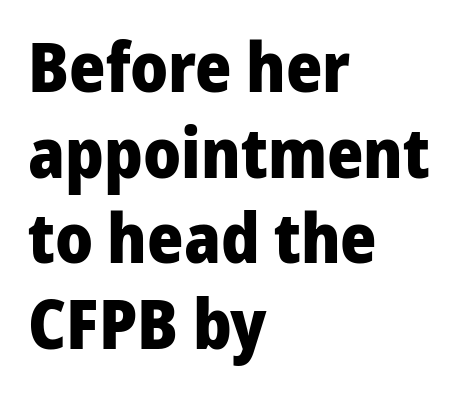
Typeset ragged right — the left edge is the straight one. Descenders hang freely into open space. When letters stand straight like this, we call the style roman or upright. Does the weight exceed regular? Yes, all the way to bold.
